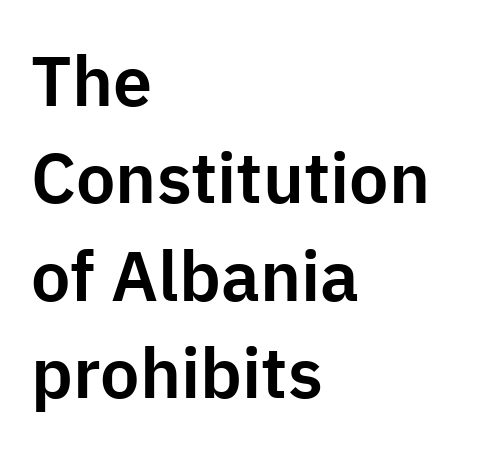
{"serif": "no", "italic": "no", "width": "normal", "stroke_contrast": "low", "x_height": "medium", "monospaced": "no", "underline": "no", "align": "left", "line_spacing": "normal", "line_spacing_ratio": 1.39, "letter_spacing": "normal", "letter_spacing_em": 0.0, "glyph_px": 70}
